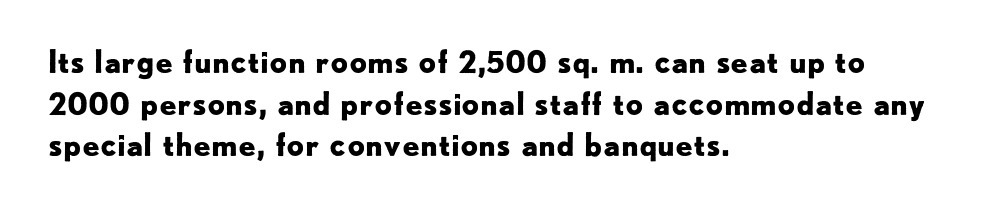
The rendering uses a bold face; every stroke is thick and dark. Spacing verdict: proportional, widths tailored to each character. The designer went with a sans here, leaving each stem footless. A typesetter would mark this as roman, not italic.
